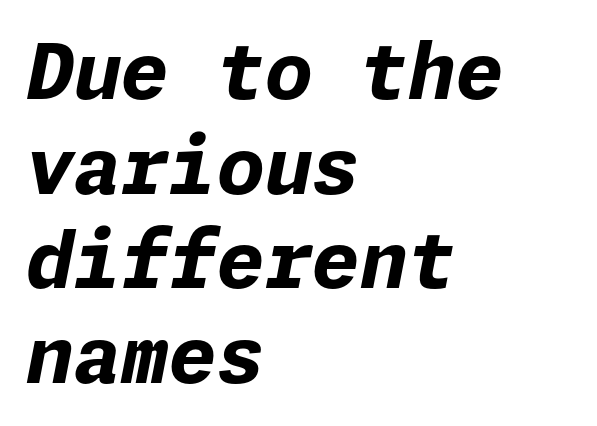
{"italic": "yes", "lean": "right", "slant_degrees": 11, "bold": "yes", "weight": "bold", "width": "normal", "stroke_contrast": "low", "x_height": "medium", "underline": "no", "align": "left", "line_spacing_ratio": 1.23, "letter_spacing": "normal", "letter_spacing_em": 0.0, "glyph_px": 77}
